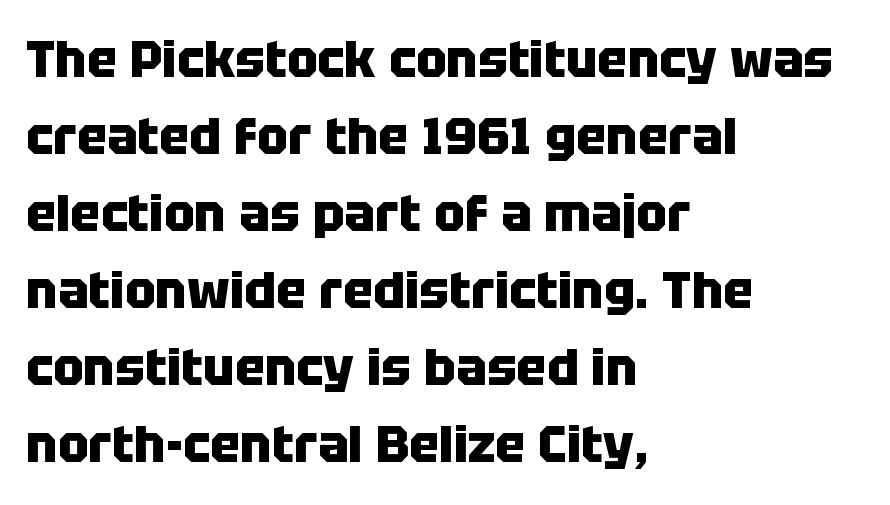
{"serif": "no", "italic": "no", "bold": "yes", "weight": "heavy", "width": "normal", "stroke_contrast": "low", "x_height": "large", "monospaced": "no", "underline": "no", "align": "left", "line_spacing": "normal", "line_spacing_ratio": 1.51, "letter_spacing": "normal", "letter_spacing_em": 0.0, "glyph_px": 51}
